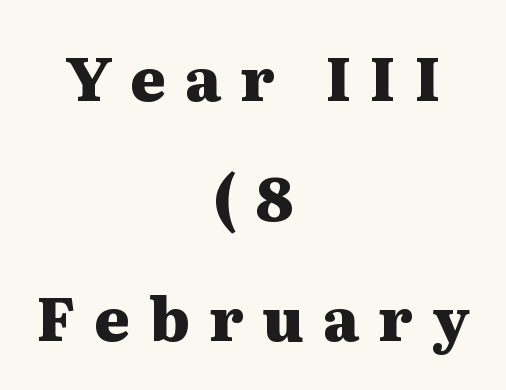
The image shows 60 px heavy, wide serif type, upright; set centered, loose line spacing (2.0x), unusually wide letter spacing (+0.32 em), not underlined; medium stroke contrast and a medium x-height.
